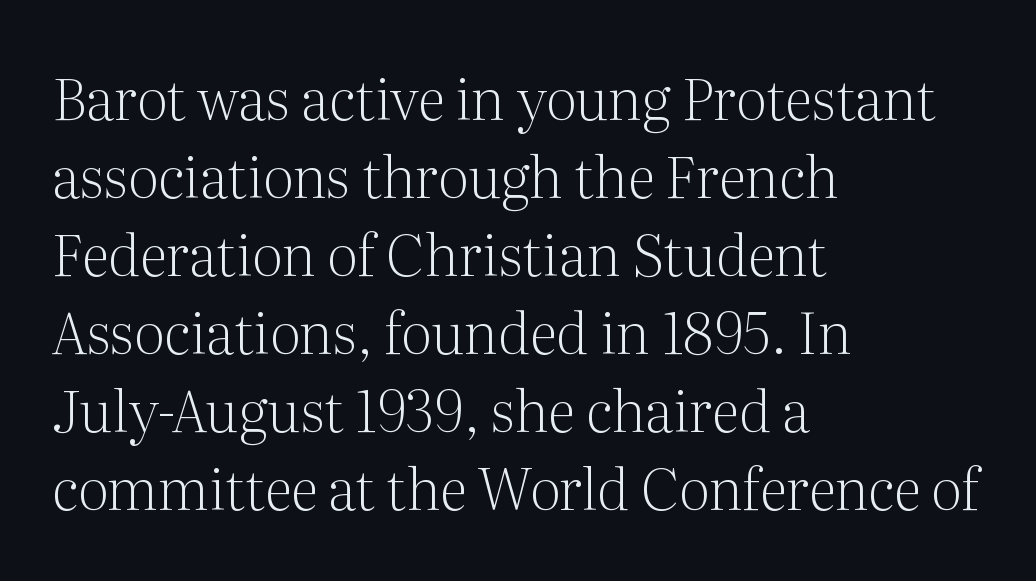
The image shows 57 px light serif type, upright; set left-aligned, normal line spacing (1.37x), normal letter spacing, not underlined; medium stroke contrast and a medium x-height.
